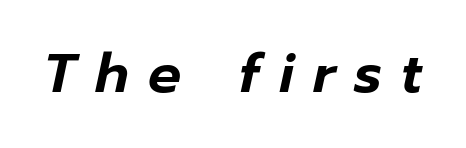
Q: Is the text italic (slanted)? A: Yes, it leans right by about 12 degrees.
Q: Is the text underlined? A: No.
Q: Is the spacing between letters normal or unusually wide? A: Unusually wide.
Q: Width (condensed, normal, or wide)? A: Normal.
Q: Stroke contrast? A: Low.
Q: x-height? A: Medium.
Q: Monospaced? A: No.
